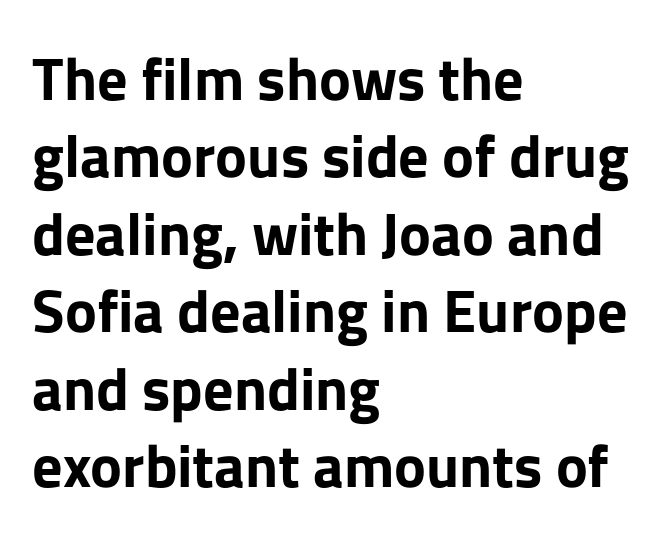
The image shows 60 px bold sans-serif type, upright; set left-aligned, normal line spacing (1.29x), normal letter spacing, not underlined; low stroke contrast and a medium x-height.
